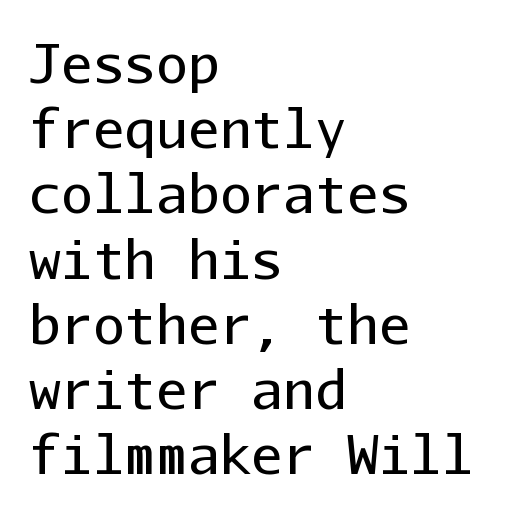
Vertical strokes here are truly vertical. Font category for this specimen: sans-serif. No chunkiness to these letters — they're not bold. How are the letters spaced? Ordinarily, with no added tracking. Alignment: flush left. Nobody drew a line under any word here.
